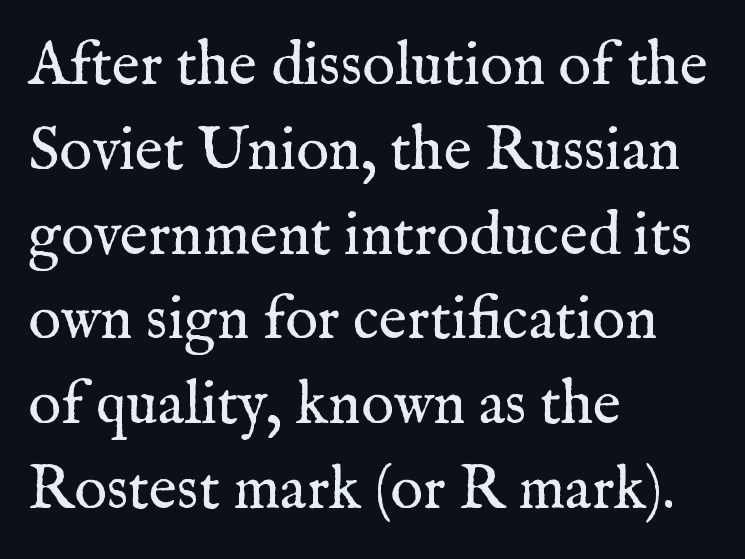
Q: Is the text bold? A: No.
Q: Is the text italic (slanted)? A: No, it is upright.
Q: Is the typeface a serif or a sans-serif typeface? A: Serif.
Q: Is the text underlined? A: No.
Q: How is the paragraph aligned? A: Left-aligned.
Q: Is the spacing between letters normal or unusually wide? A: Normal.
Q: Is the spacing between lines tight, normal or loose? A: Normal.
Q: Width (condensed, normal, or wide)? A: Normal.
Q: Stroke contrast? A: Medium.
Q: x-height? A: Medium.
Q: Monospaced? A: No.
